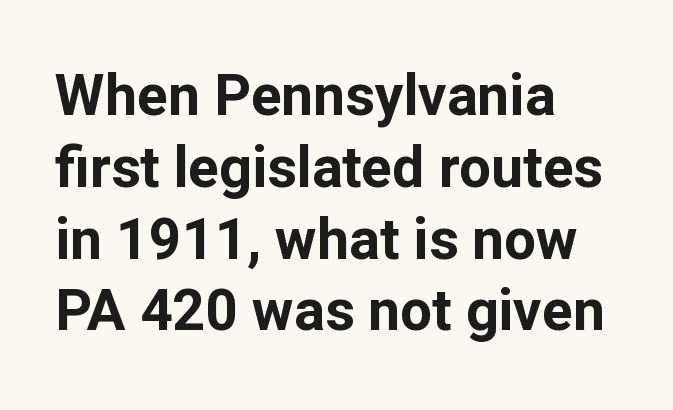
{"serif": "no", "italic": "no", "bold": "yes", "weight": "bold", "width": "normal", "stroke_contrast": "low", "x_height": "medium", "monospaced": "no", "underline": "no", "align": "left", "line_spacing": "normal", "line_spacing_ratio": 1.26, "letter_spacing": "normal", "letter_spacing_em": 0.0, "glyph_px": 57}
